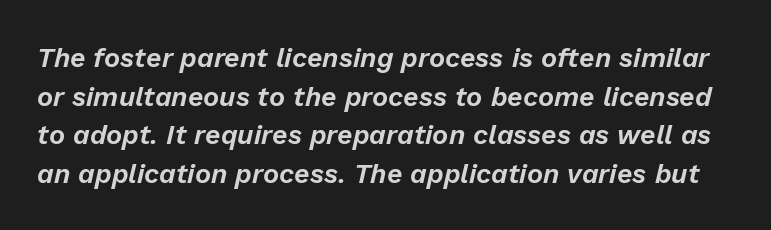
The whole block is typeset with a tilt. This sample keeps an unexceptional amount of space between lines. Bare-footed words on every line. Standard letterfit; no display-style spreading of the glyphs.
